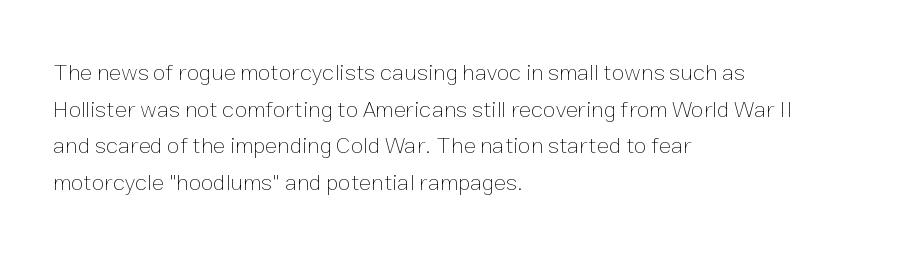
Notice how descenders clear the ascenders below comfortably — that's standard leading. Heft: none added — not bold. Posture: upright roman. The tracking reads as untouched default to a designer's eye. If you drew a ruler down the left edge, every line would touch it.
